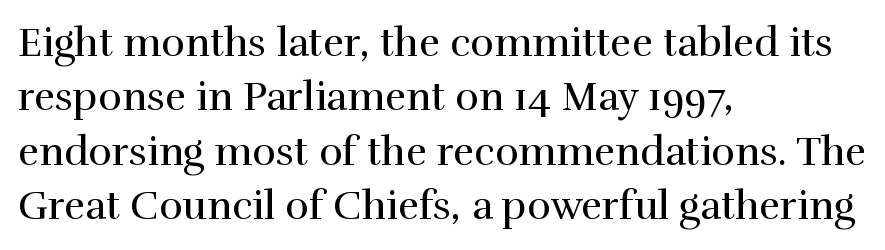
The image shows 40 px regular-weight serif type, upright; set left-aligned, normal line spacing (1.36x), normal letter spacing, not underlined; a medium x-height.
